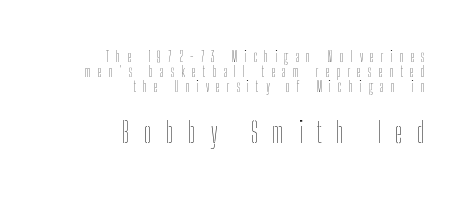
The image shows 28 px thin, condensed type, upright; set right-aligned, tight line spacing (1.06x), unusually wide letter spacing (+0.5 em), not underlined; the second (bottom) block is 2.0x larger; low stroke contrast and a medium x-height.
